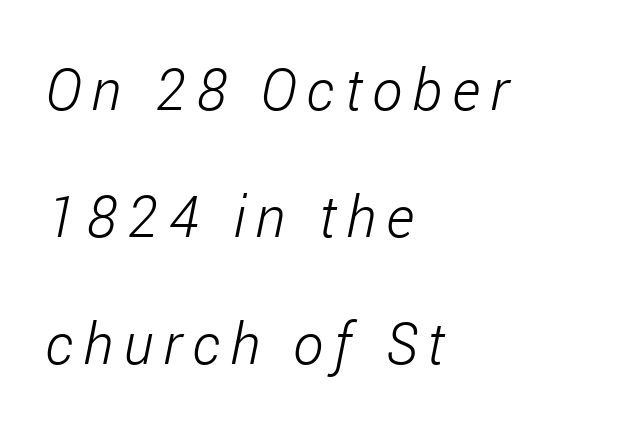
The image shows 57 px light, condensed type, italic (leaning right); set left-aligned, loose line spacing (2.23x), not underlined; low stroke contrast and a medium x-height.
